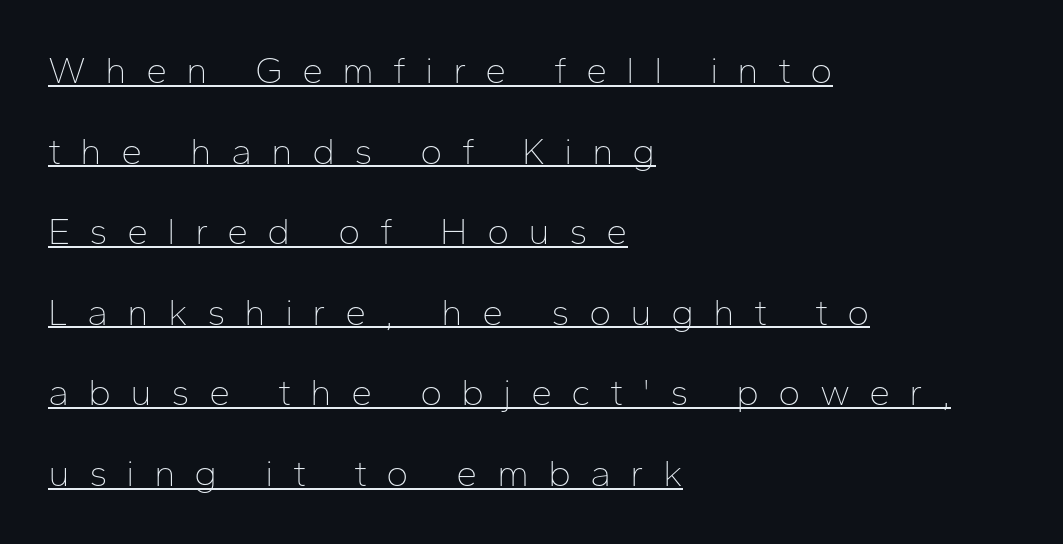
Horizontal bands of white between lines are thick stripes. Short and long lines alike share a common starting point at left. The passage shown is underscored from start to finish. Stroke mass is kept to a normal reading level or below.
